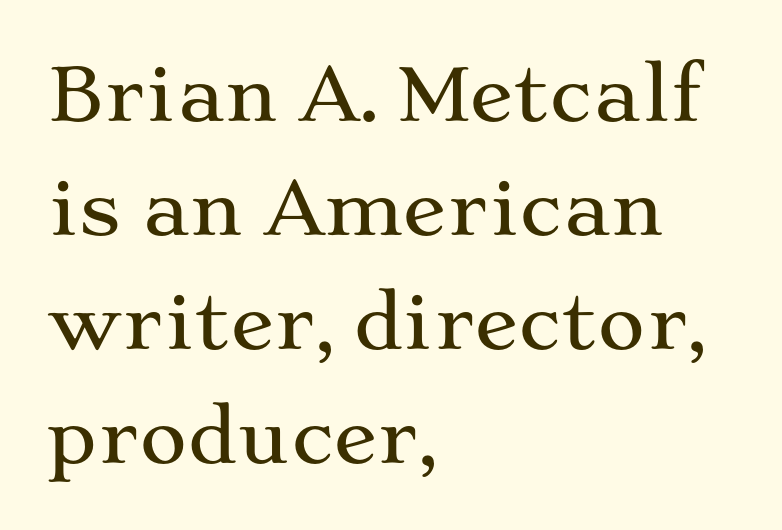
Q: Is the text italic (slanted)? A: No, it is upright.
Q: Is the typeface a serif or a sans-serif typeface? A: Serif.
Q: Is the text underlined? A: No.
Q: How is the paragraph aligned? A: Left-aligned.
Q: Is the spacing between letters normal or unusually wide? A: Normal.
Q: Is the spacing between lines tight, normal or loose? A: Normal.
Q: Width (condensed, normal, or wide)? A: Wide.
Q: Stroke contrast? A: Medium.
Q: x-height? A: Medium.
Q: Monospaced? A: No.
